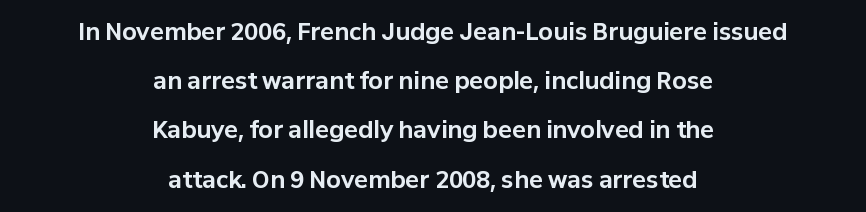
Compared with a flush-left layout, this one balances lines on the center instead. Reading down the column, the eye jumps a long way to each next line. Underline: absent. Honestly, the letter spacing is just normal — you wouldn't notice it. The typesetting leans heavy: a genuine bold.
